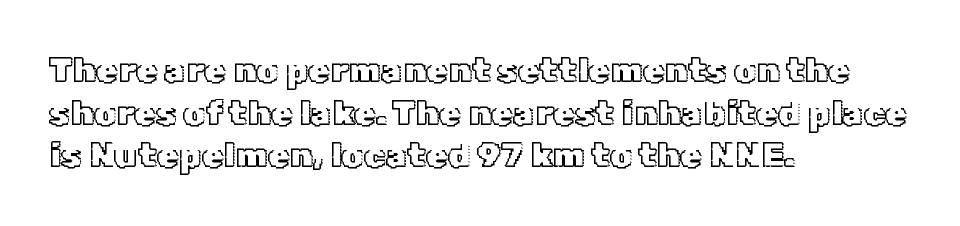
The image shows 35 px text type, upright; set left-aligned, line spacing 1.22x, normal letter spacing, not underlined; a medium x-height.
